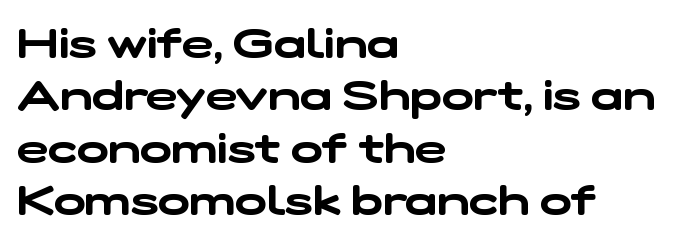
In terms of leading, this rendering sits right in the middle. Each letter keeps its own natural width here, so spacing adapts to shape. Standard letterfit; no display-style spreading of the glyphs. One-word summary of the alignment: left. These lines are composed in type without serifs. Any mark beneath the type? The region is blank.
